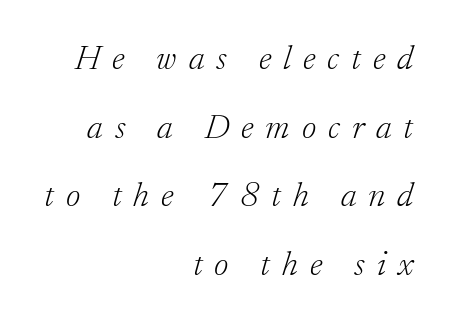
The image shows 35 px light serif type, italic (leaning right); set right-aligned, loose line spacing (1.96x), unusually wide letter spacing (+0.34 em), not underlined; low stroke contrast and a small x-height.
